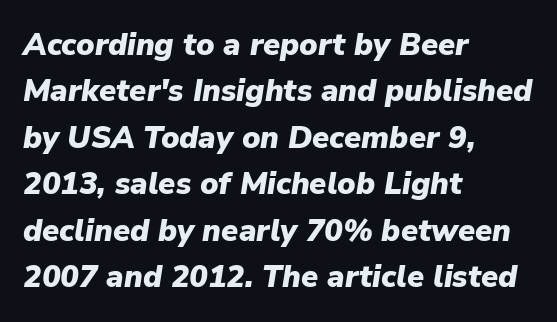
Q: Is the text bold? A: Yes.
Q: Is the text italic (slanted)? A: Yes, it leans right by about 9 degrees.
Q: Is the text underlined? A: No.
Q: How is the paragraph aligned? A: Left-aligned.
Q: Is the spacing between letters normal or unusually wide? A: Normal.
Q: Is the spacing between lines tight, normal or loose? A: Normal.
Q: Width (condensed, normal, or wide)? A: Normal.
Q: Stroke contrast? A: Low.
Q: x-height? A: Medium.
Q: Monospaced? A: No.
